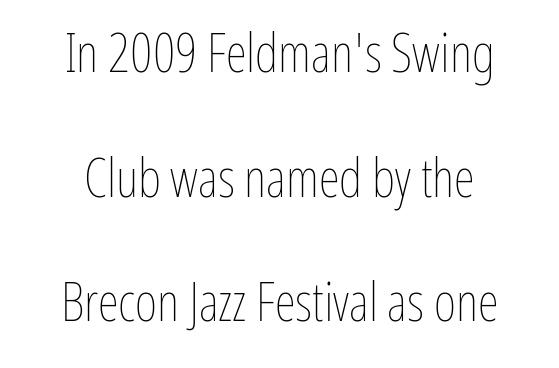
The image shows 54 px thin, condensed type, upright; set centered, loose line spacing (2.31x), normal letter spacing, not underlined; low stroke contrast and a medium x-height.
